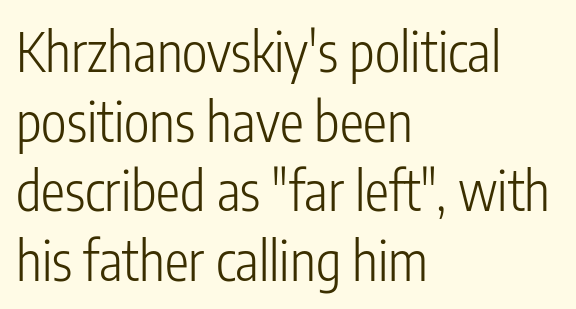
Horizontal bands of white between lines are of average thickness. The typesetter chose a ragged-right arrangement here. The typesetting does not lean heavy: it is not bold. Unlike a traditional serif, this face leaves its strokes unadorned. Every character sits straight up, as roman type does.
